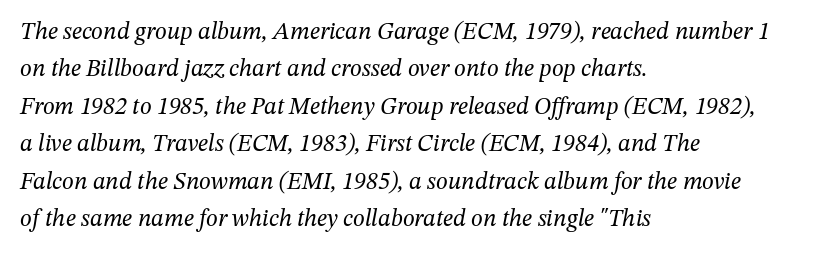
The passage shown leans; its letterforms are oblique. Underline: absent. Inter-character spacing is left at the font's built-in metrics. A quiet, ordinary-to-light weight characterises the typeface.
